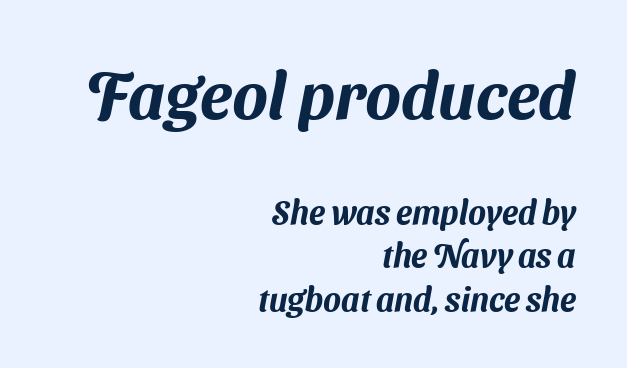
{"serif": "no", "width": "normal", "stroke_contrast": "medium", "x_height": "medium", "monospaced": "no", "underline": "no", "align": "right", "line_spacing": "normal", "line_spacing_ratio": 1.31, "letter_spacing": "normal", "letter_spacing_em": 0.0, "larger_block": "first", "size_ratio": 2.0, "glyph_px": 66}
